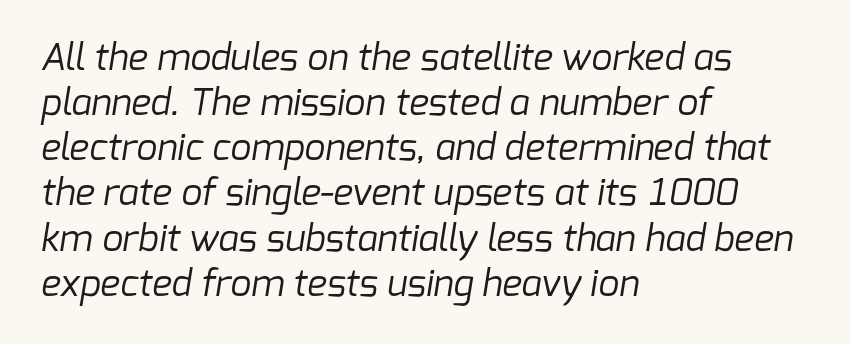
Q: Is the text bold? A: No.
Q: Is the typeface a serif or a sans-serif typeface? A: Sans-serif.
Q: Is the text underlined? A: No.
Q: How is the paragraph aligned? A: Left-aligned.
Q: Is the spacing between letters normal or unusually wide? A: Normal.
Q: Width (condensed, normal, or wide)? A: Normal.
Q: Stroke contrast? A: Low.
Q: x-height? A: Medium.
Q: Monospaced? A: No.
